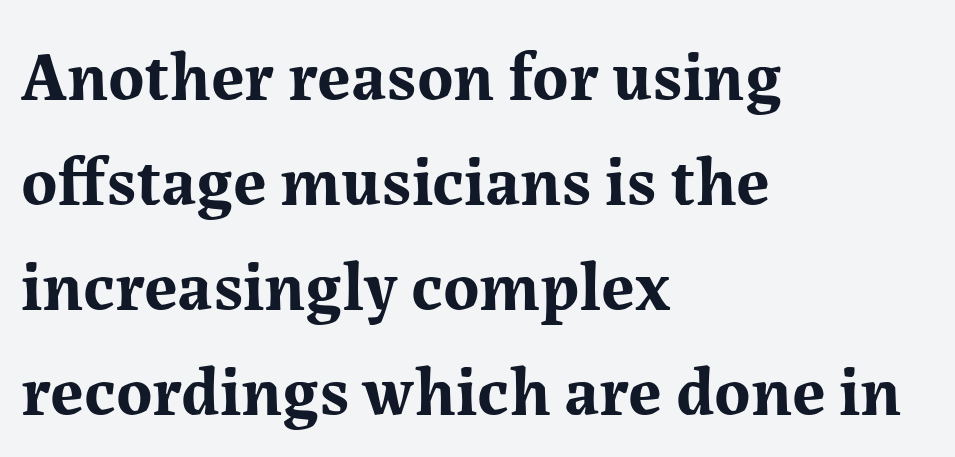
Q: Is the text bold? A: Yes.
Q: Is the text italic (slanted)? A: No, it is upright.
Q: Is the typeface a serif or a sans-serif typeface? A: Serif.
Q: Is the text underlined? A: No.
Q: How is the paragraph aligned? A: Left-aligned.
Q: Is the spacing between letters normal or unusually wide? A: Normal.
Q: Is the spacing between lines tight, normal or loose? A: Normal.
Q: Width (condensed, normal, or wide)? A: Normal.
Q: Stroke contrast? A: Medium.
Q: x-height? A: Medium.
Q: Monospaced? A: No.
